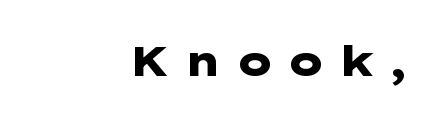
{"serif": "no", "italic": "no", "bold": "yes", "weight": "heavy", "width": "wide", "stroke_contrast": "low", "x_height": "medium", "underline": "no", "align": "right", "letter_spacing": "wide", "letter_spacing_em": 0.3, "glyph_px": 41}
